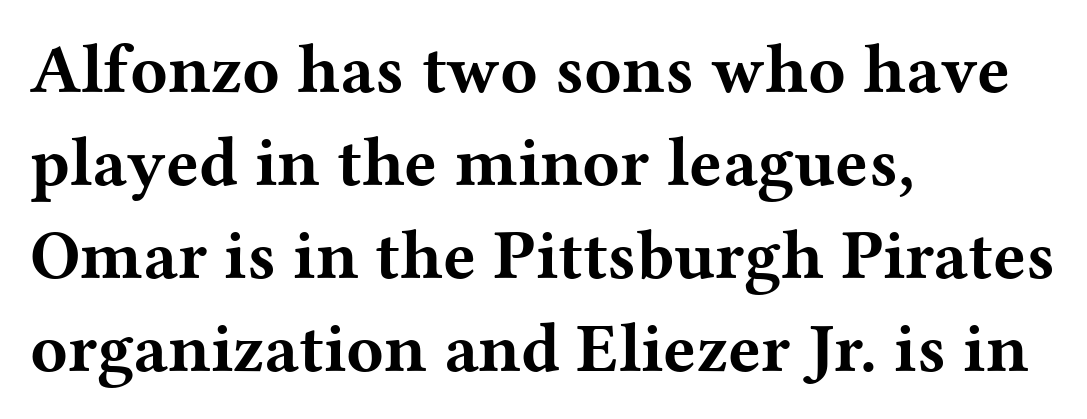
{"serif": "yes", "italic": "no", "bold": "yes", "weight": "bold", "width": "wide", "stroke_contrast": "medium", "x_height": "medium", "monospaced": "no", "underline": "no", "align": "left", "line_spacing": "normal", "line_spacing_ratio": 1.35, "letter_spacing": "normal", "letter_spacing_em": 0.0, "glyph_px": 69}
